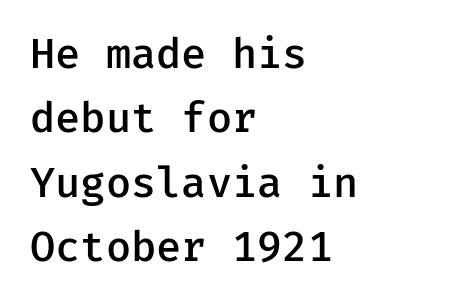
Each line starts at the same left margin while the right side varies. Plain, unruled lines of type. You could call the tracking neutral — neither tight nor loose. Look at the bottom of the vertical strokes: they stop flat, with no serifs.
